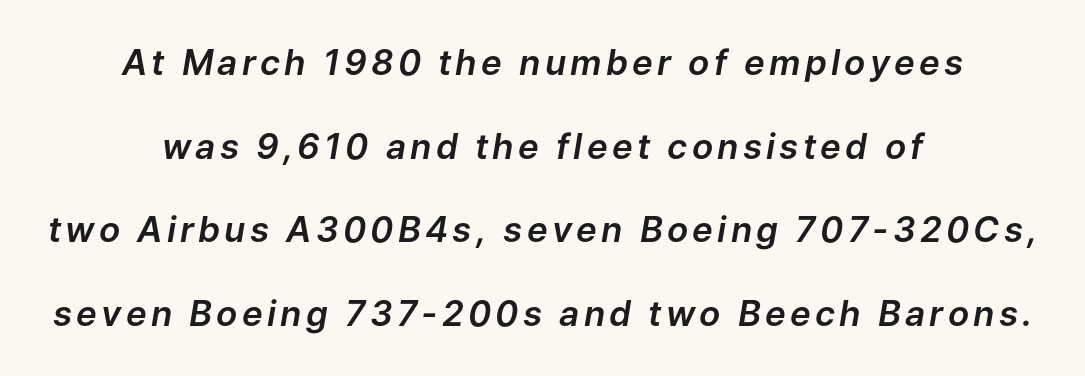
The image shows 35 px text type, italic (leaning right); set centered, loose line spacing (2.39x), not underlined; low stroke contrast and a medium x-height.
